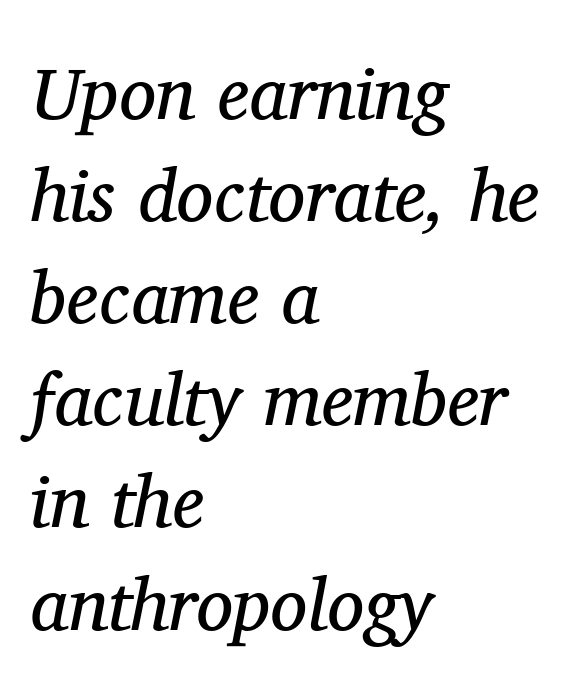
Q: Is the text bold? A: No.
Q: Is the text italic (slanted)? A: Yes, it leans right by about 11 degrees.
Q: Is the typeface a serif or a sans-serif typeface? A: Serif.
Q: Is the text underlined? A: No.
Q: How is the paragraph aligned? A: Left-aligned.
Q: Is the spacing between letters normal or unusually wide? A: Normal.
Q: Is the spacing between lines tight, normal or loose? A: Normal.
Q: Width (condensed, normal, or wide)? A: Normal.
Q: Stroke contrast? A: Medium.
Q: x-height? A: Medium.
Q: Monospaced? A: No.
